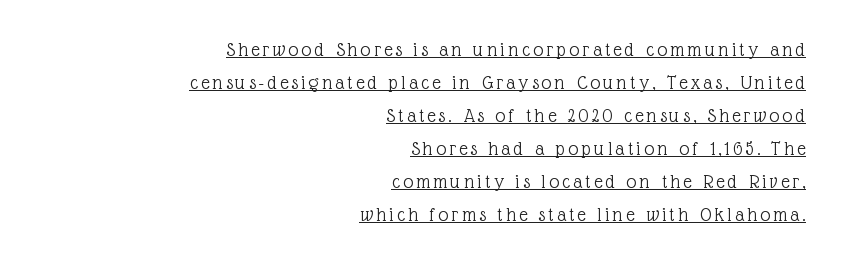
Q: Is the text bold? A: No.
Q: Is the text italic (slanted)? A: No, it is upright.
Q: Is the text underlined? A: Yes.
Q: How is the paragraph aligned? A: Right-aligned.
Q: Is the spacing between lines tight, normal or loose? A: Normal.
